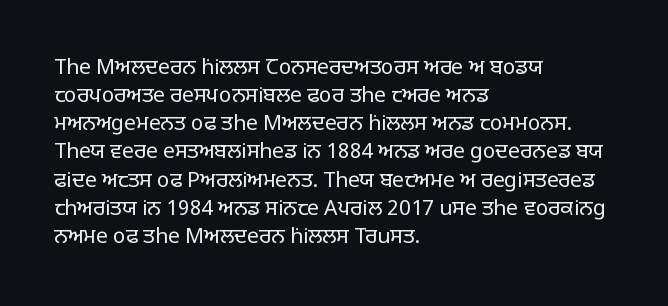
Q: Is the text bold? A: No.
Q: Is the text italic (slanted)? A: No, it is upright.
Q: Is the text underlined? A: No.
Q: How is the paragraph aligned? A: Left-aligned.
Q: Is the spacing between letters normal or unusually wide? A: Normal.
Q: Is the spacing between lines tight, normal or loose? A: Normal.
